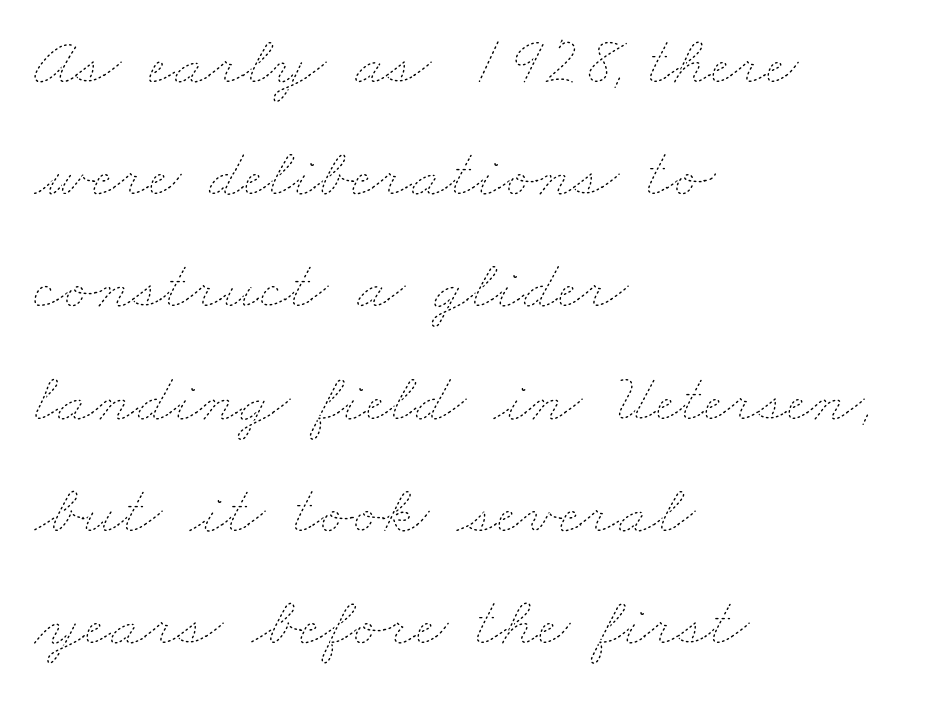
{"bold": "no", "weight": "thin", "width": "wide", "stroke_contrast": "low", "x_height": "small", "monospaced": "no", "underline": "no", "align": "left", "line_spacing": "normal", "line_spacing_ratio": 1.58, "letter_spacing": "normal", "letter_spacing_em": 0.0, "glyph_px": 71}
